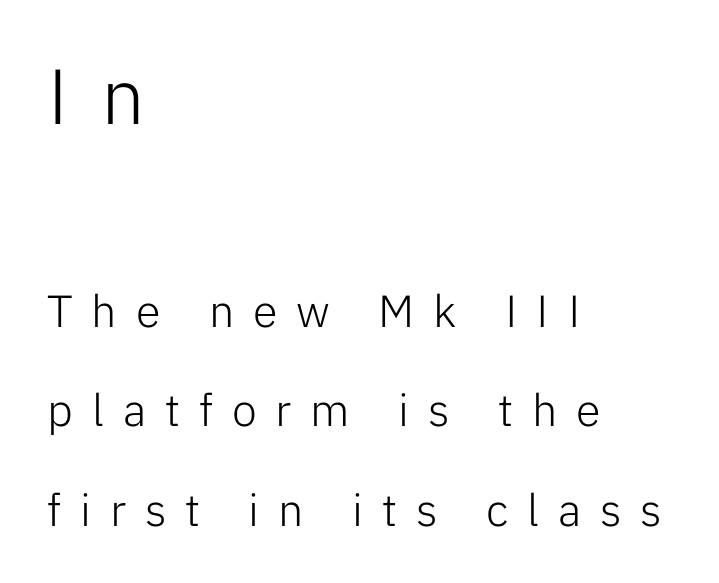
Q: Is the text bold? A: No.
Q: Is the text italic (slanted)? A: No, it is upright.
Q: Is the typeface a serif or a sans-serif typeface? A: Sans-serif.
Q: Is the text underlined? A: No.
Q: How is the paragraph aligned? A: Left-aligned.
Q: Is the spacing between letters normal or unusually wide? A: Unusually wide.
Q: Is the spacing between lines tight, normal or loose? A: Loose.
Q: Which block of text is set in a larger size, the first (top) or the second (bottom)? A: The first (top) one.
Q: Width (condensed, normal, or wide)? A: Normal.
Q: Stroke contrast? A: Low.
Q: x-height? A: Medium.
Q: Monospaced? A: No.
